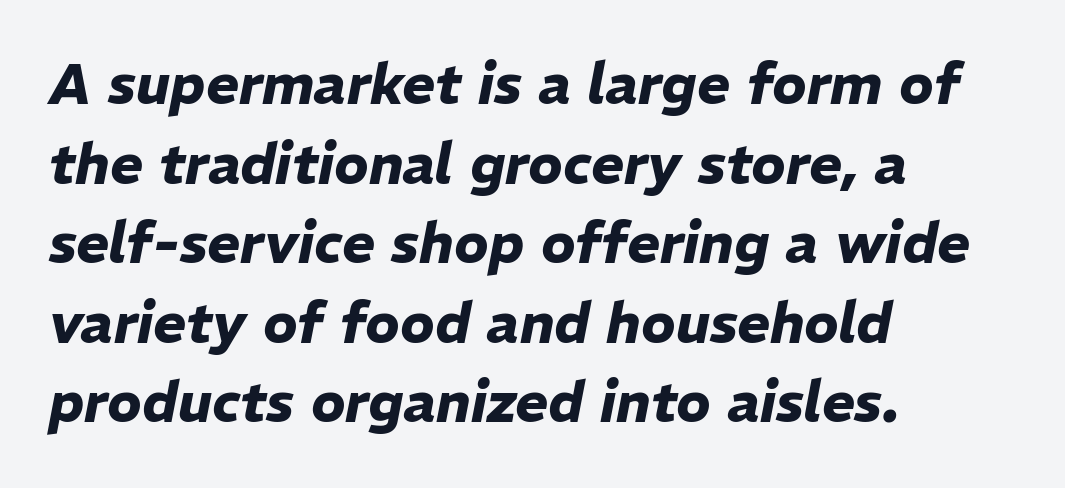
Q: Is the text bold? A: Yes.
Q: Is the text italic (slanted)? A: Yes, it leans right by about 11 degrees.
Q: Is the text underlined? A: No.
Q: How is the paragraph aligned? A: Left-aligned.
Q: Is the spacing between letters normal or unusually wide? A: Normal.
Q: Is the spacing between lines tight, normal or loose? A: Normal.
Q: Width (condensed, normal, or wide)? A: Normal.
Q: Stroke contrast? A: Low.
Q: x-height? A: Medium.
Q: Monospaced? A: No.
